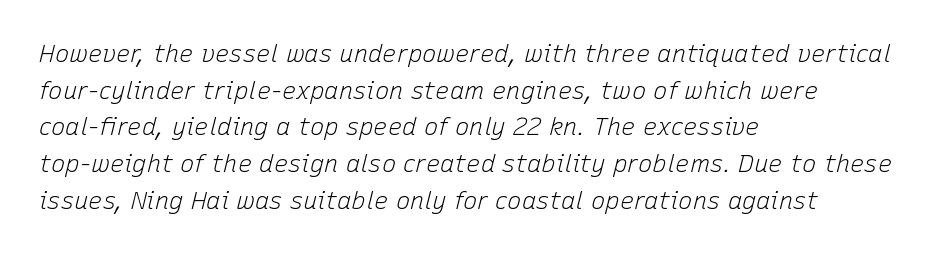
{"italic": "yes", "lean": "right", "slant_degrees": 15, "bold": "no", "underline": "no", "align": "left", "line_spacing": "normal", "line_spacing_ratio": 1.53, "letter_spacing": "normal", "letter_spacing_em": 0.0, "glyph_px": 24}
